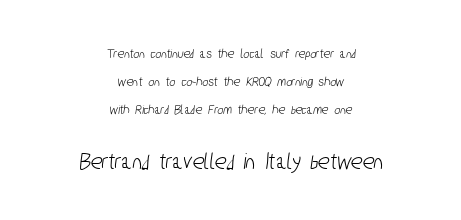
{"underline": "no", "align": "center", "line_spacing": "loose", "line_spacing_ratio": 1.99, "letter_spacing": "normal", "letter_spacing_em": 0.0, "larger_block": "second", "size_ratio": 1.71, "glyph_px": 24}
